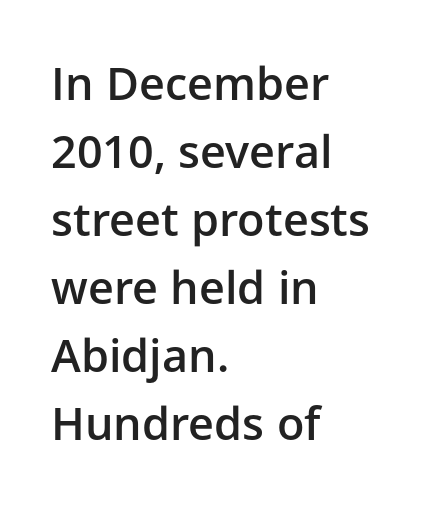
Q: Is the text bold? A: Semi-bold.
Q: Is the text italic (slanted)? A: No, it is upright.
Q: Is the typeface a serif or a sans-serif typeface? A: Sans-serif.
Q: Is the text underlined? A: No.
Q: How is the paragraph aligned? A: Left-aligned.
Q: Is the spacing between letters normal or unusually wide? A: Normal.
Q: Is the spacing between lines tight, normal or loose? A: Normal.
Q: Width (condensed, normal, or wide)? A: Normal.
Q: Stroke contrast? A: Low.
Q: x-height? A: Medium.
Q: Monospaced? A: No.
